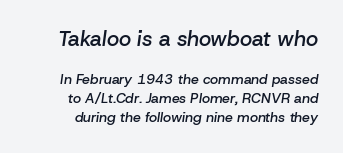
A bit beefed up — I'd call it semibold rather than bold. A typesetter would call this zero additional tracking. Two sizes are in play, and the larger belongs to the first block. Has an underline been added? It has not. Vertically, the passage feels balanced, rows spaced as you'd expect.
